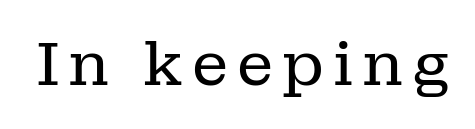
The image shows 61 px regular-weight serif type, upright; set not underlined; low stroke contrast and a medium x-height.
